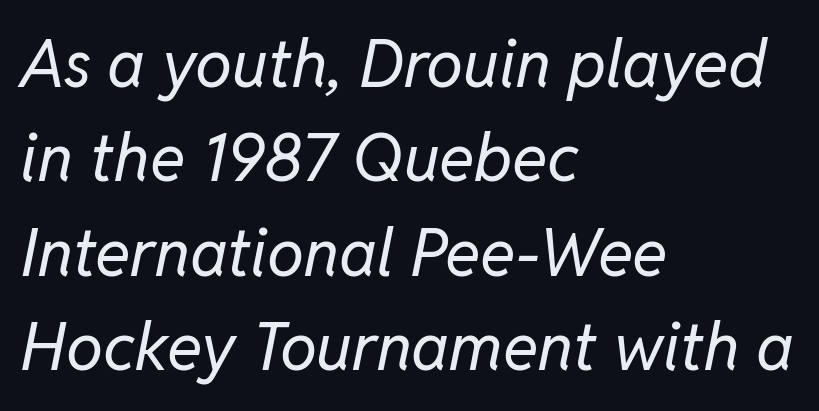
The image shows 66 px regular-weight type, italic (leaning right); set left-aligned, normal line spacing (1.43x), normal letter spacing, not underlined; low stroke contrast and a medium x-height.
